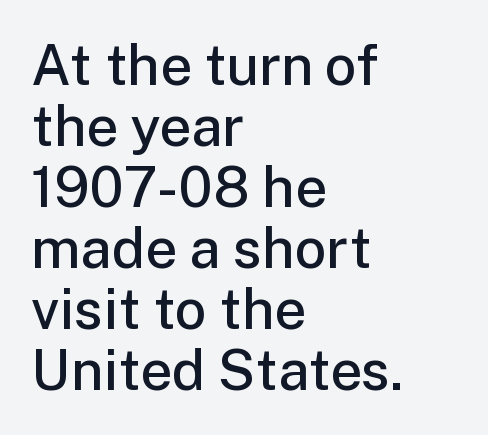
{"serif": "no", "italic": "no", "bold": "semi", "weight": "semibold", "width": "normal", "stroke_contrast": "low", "x_height": "medium", "monospaced": "no", "underline": "no", "align": "left", "line_spacing": "tight", "line_spacing_ratio": 1.09, "letter_spacing": "normal", "letter_spacing_em": 0.0, "glyph_px": 56}
